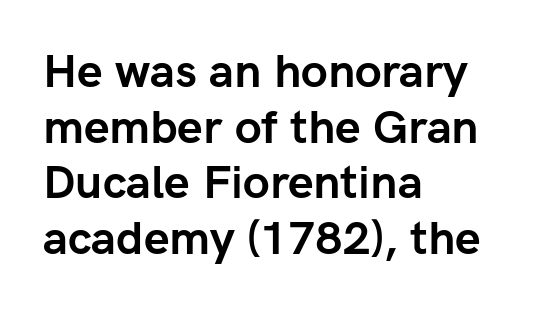
The image shows 46 px semibold sans-serif type, upright; set left-aligned, line spacing 1.21x, normal letter spacing, not underlined; low stroke contrast and a medium x-height.
